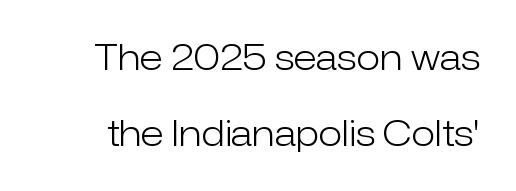
{"serif": "no", "italic": "no", "bold": "no", "weight": "light", "width": "normal", "stroke_contrast": "low", "x_height": "medium", "monospaced": "no", "underline": "no", "line_spacing": "loose", "line_spacing_ratio": 2.17, "letter_spacing": "normal", "letter_spacing_em": 0.0, "glyph_px": 35}
